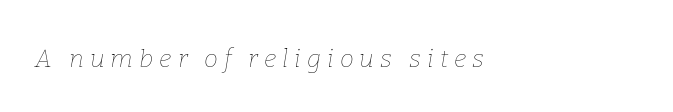
Q: Is the text bold? A: No.
Q: Is the text italic (slanted)? A: Yes, it leans right by about 9 degrees.
Q: Is the text underlined? A: No.
Q: How is the paragraph aligned? A: Left-aligned.
Q: Is the spacing between letters normal or unusually wide? A: Unusually wide.
